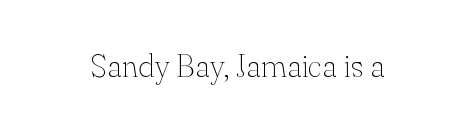
Q: Is the text bold? A: No.
Q: Is the text italic (slanted)? A: No, it is upright.
Q: Is the typeface a serif or a sans-serif typeface? A: Serif.
Q: Is the text underlined? A: No.
Q: Is the spacing between letters normal or unusually wide? A: Normal.
Q: Width (condensed, normal, or wide)? A: Normal.
Q: Stroke contrast? A: Medium.
Q: x-height? A: Small.
Q: Monospaced? A: No.
